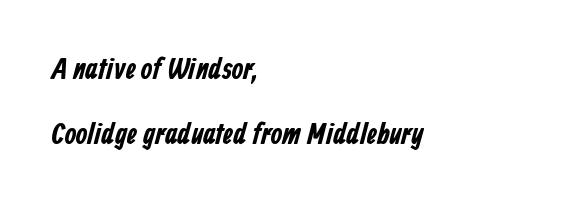
The image shows 30 px bold, condensed sans-serif type; set left-aligned, loose line spacing (2.17x), normal letter spacing, not underlined; low stroke contrast and a medium x-height.
